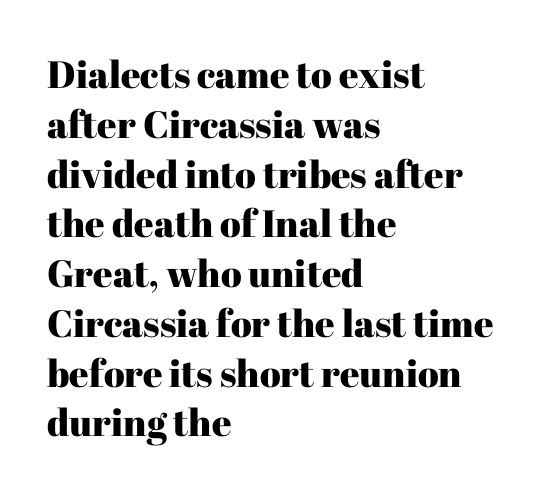
Q: Is the text italic (slanted)? A: No, it is upright.
Q: Is the typeface a serif or a sans-serif typeface? A: Serif.
Q: Is the text underlined? A: No.
Q: How is the paragraph aligned? A: Left-aligned.
Q: Is the spacing between letters normal or unusually wide? A: Normal.
Q: Is the spacing between lines tight, normal or loose? A: Normal.
Q: Width (condensed, normal, or wide)? A: Normal.
Q: Stroke contrast? A: High.
Q: x-height? A: Medium.
Q: Monospaced? A: No.
